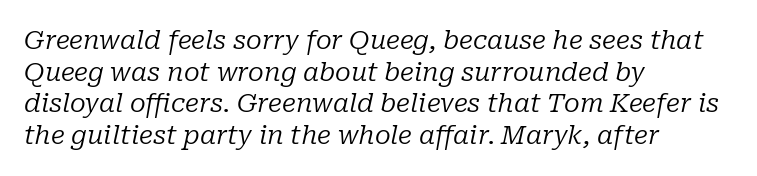
Q: Is the text bold? A: No.
Q: Is the text italic (slanted)? A: Yes, it leans right by about 10 degrees.
Q: Is the text underlined? A: No.
Q: How is the paragraph aligned? A: Left-aligned.
Q: Is the spacing between letters normal or unusually wide? A: Normal.
